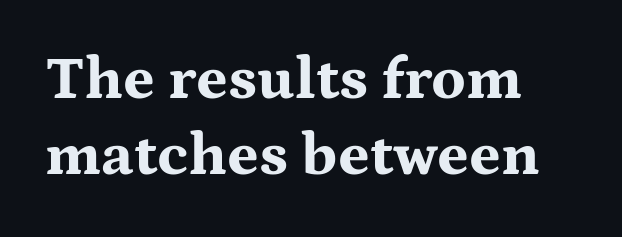
The image shows 61 px bold, wide serif type, upright; set left-aligned, normal line spacing (1.25x), normal letter spacing, not underlined; medium stroke contrast and a medium x-height.
